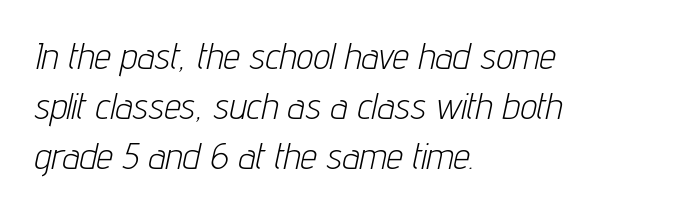
Q: Is the text bold? A: No.
Q: Is the text italic (slanted)? A: Yes, it leans right by about 12 degrees.
Q: Is the text underlined? A: No.
Q: How is the paragraph aligned? A: Left-aligned.
Q: Is the spacing between letters normal or unusually wide? A: Normal.
Q: Is the spacing between lines tight, normal or loose? A: Normal.
Q: Width (condensed, normal, or wide)? A: Condensed.
Q: Stroke contrast? A: Low.
Q: x-height? A: Medium.
Q: Monospaced? A: No.
